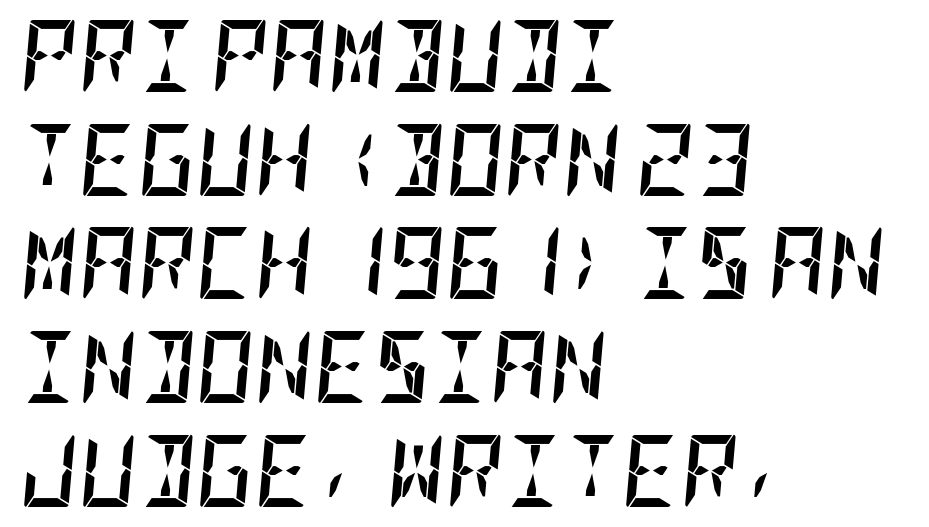
Q: Is the text bold? A: Yes.
Q: Is the text italic (slanted)? A: Yes, it leans right by about 5 degrees.
Q: Is the text underlined? A: No.
Q: How is the paragraph aligned? A: Left-aligned.
Q: Is the spacing between letters normal or unusually wide? A: Normal.
Q: Is the spacing between lines tight, normal or loose? A: Normal.
Q: Width (condensed, normal, or wide)? A: Condensed.
Q: Stroke contrast? A: Low.
Q: x-height? A: Large.
